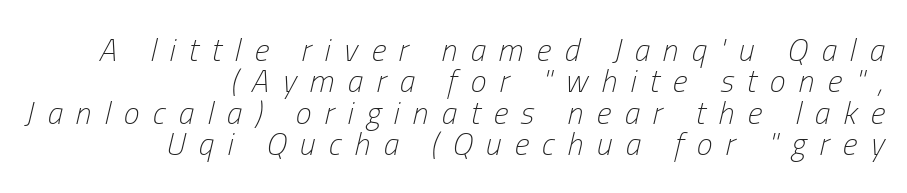
Vertical stems look standard width or narrower in stroke. Designer's note — italics engaged. The designer dialed line spacing down below the default. In terms of letterspacing, this is a distinctly airy, spread setting. Unmarked baselines from the first word to the last. Short and long lines alike share a common ending point at right.
